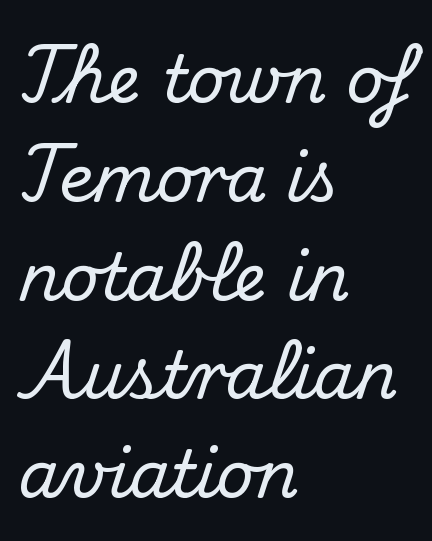
One glance says typical: line gaps are just what's usual. The paragraph has a hard left edge and a soft right edge. Stroke terminals: seriffed. The passage shown is typed in a proportional face where columns would drift.
